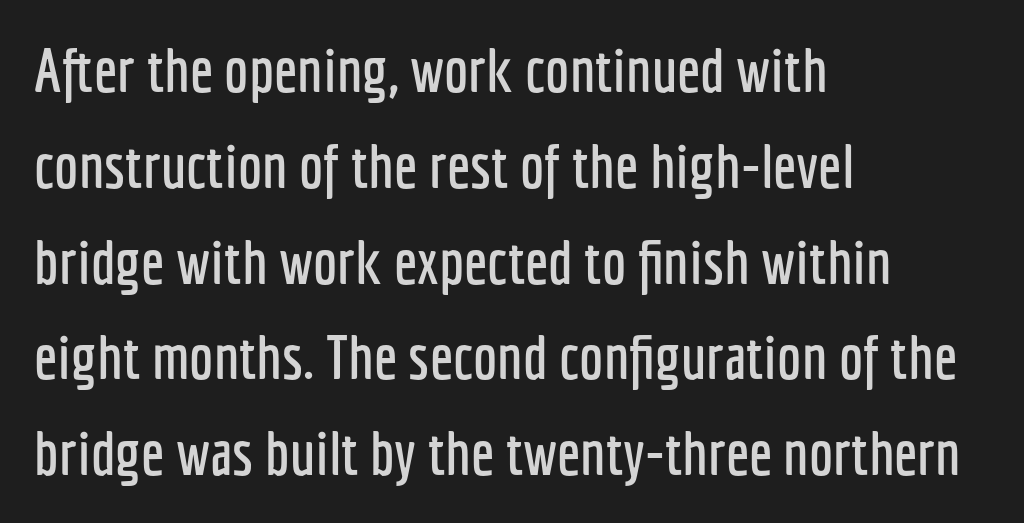
A typesetter would label this face a sans. In terms of leading, this rendering sits right in the middle. Check under the words: just untouched page. Do the characters align in a grid? No, the font is proportional. Does the copy run flush right? No — it runs flush left.
